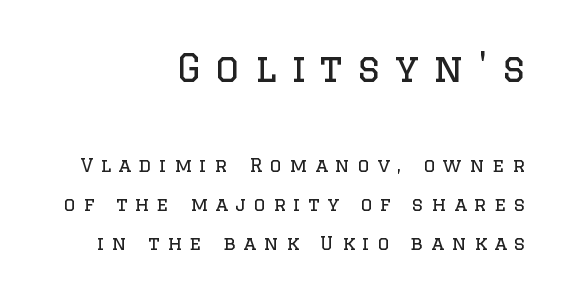
Q: Is the text bold? A: No.
Q: Is the text italic (slanted)? A: No, it is upright.
Q: Is the typeface a serif or a sans-serif typeface? A: Serif.
Q: Is the text underlined? A: No.
Q: How is the paragraph aligned? A: Right-aligned.
Q: Is the spacing between letters normal or unusually wide? A: Unusually wide.
Q: Is the spacing between lines tight, normal or loose? A: Loose.
Q: Which block of text is set in a larger size, the first (top) or the second (bottom)? A: The first (top) one.
Q: Width (condensed, normal, or wide)? A: Normal.
Q: Stroke contrast? A: Low.
Q: x-height? A: Large.
Q: Monospaced? A: No.
